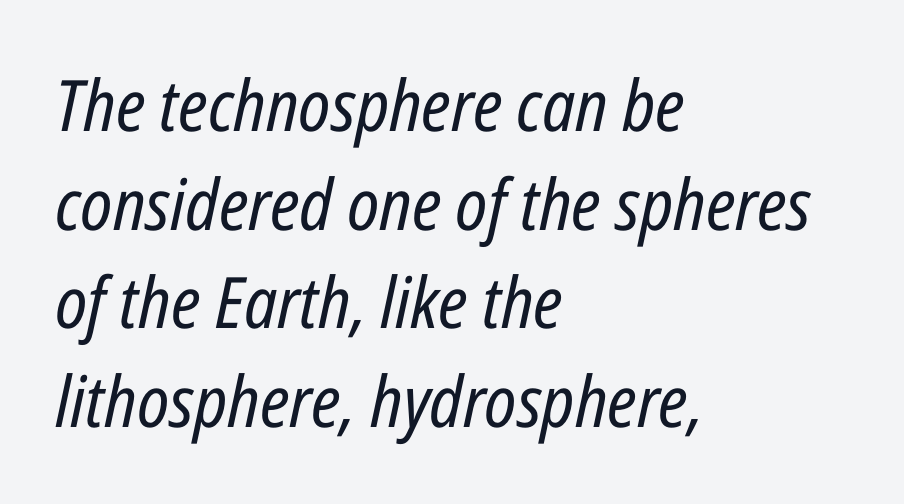
These lines keep a tight, regular rhythm from letter to letter. Students, observe: this is what conventionally led text looks like. Alignment: flush left. Do the characters align in a grid? No, the font is proportional.
